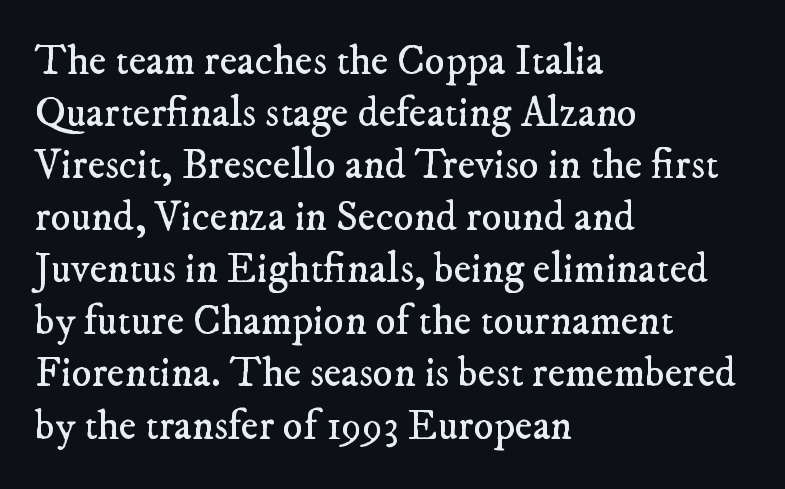
The image shows 42 px regular-weight serif type; set left-aligned, line spacing 1.24x, normal letter spacing, not underlined; low stroke contrast and a small x-height.
